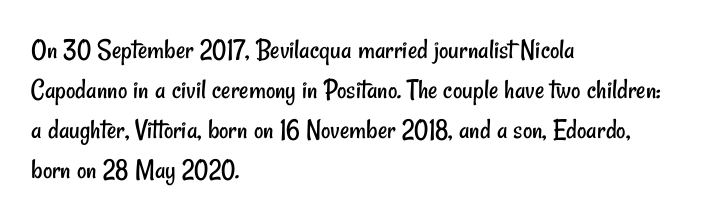
Q: Is the text bold? A: No.
Q: Is the typeface a serif or a sans-serif typeface? A: Sans-serif.
Q: Is the text underlined? A: No.
Q: How is the paragraph aligned? A: Left-aligned.
Q: Is the spacing between letters normal or unusually wide? A: Normal.
Q: Is the spacing between lines tight, normal or loose? A: Normal.
Q: Width (condensed, normal, or wide)? A: Condensed.
Q: Stroke contrast? A: Low.
Q: x-height? A: Small.
Q: Monospaced? A: No.
